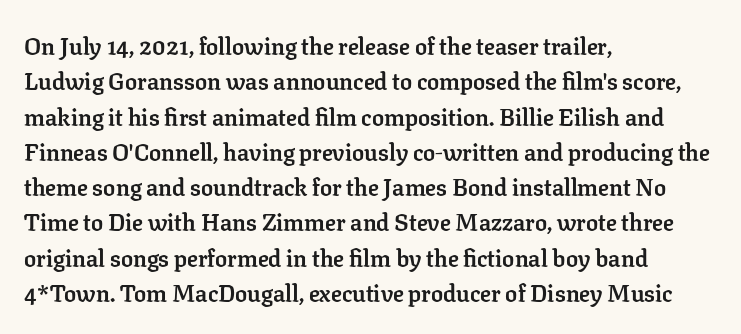
The baseline area is clear. Rendered with straight, roman letterforms. The face used here has the dense, thick strokes of a bold. One-word summary of the alignment: left.
